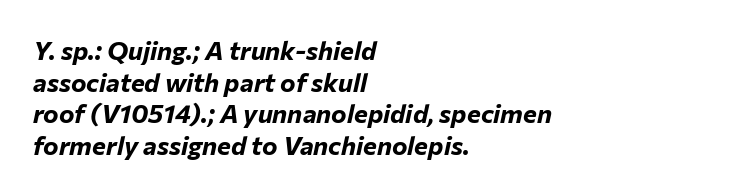
The image shows 26 px bold type, italic (leaning right); set left-aligned, line spacing 1.22x, normal letter spacing, not underlined.
